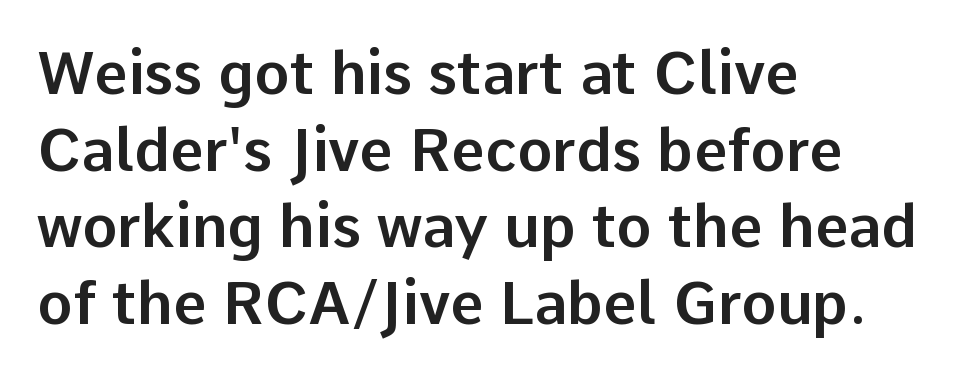
Q: Is the text italic (slanted)? A: No, it is upright.
Q: Is the typeface a serif or a sans-serif typeface? A: Sans-serif.
Q: Is the text underlined? A: No.
Q: How is the paragraph aligned? A: Left-aligned.
Q: Is the spacing between letters normal or unusually wide? A: Normal.
Q: Is the spacing between lines tight, normal or loose? A: Normal.
Q: Width (condensed, normal, or wide)? A: Normal.
Q: Stroke contrast? A: Low.
Q: x-height? A: Medium.
Q: Monospaced? A: No.
